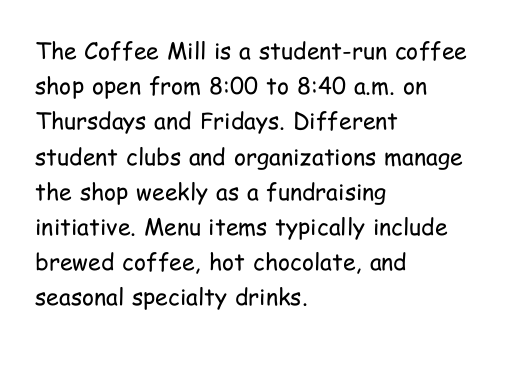
{"italic": "no", "bold": "no", "underline": "no", "align": "left", "line_spacing": "normal", "line_spacing_ratio": 1.53, "letter_spacing": "normal", "letter_spacing_em": 0.0, "glyph_px": 23}
